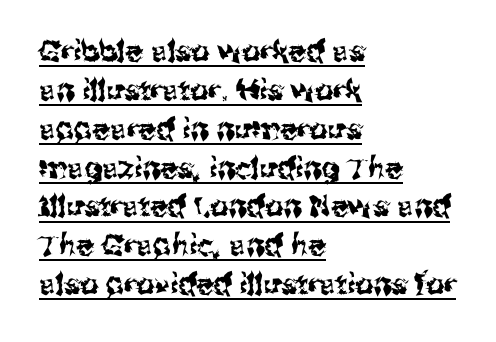
Between one letter and the next there's only the usual sliver of space. Every stem runs plumb, perpendicular to the baseline. The rendering anchors every line to the left-hand side. Is this a fixed-width face? No — the glyphs have proportional, varying widths. Decoration check: the copy is underlined. The vertical gap from one line to the next is medium.
